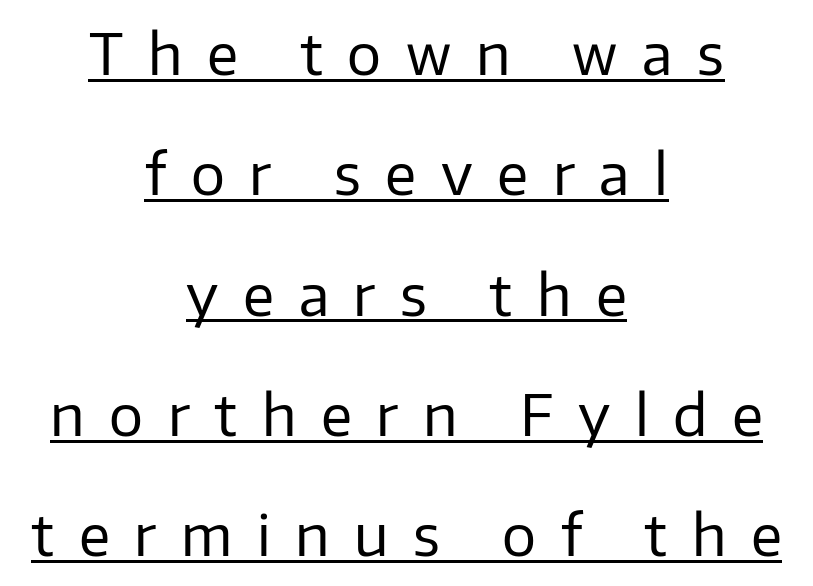
The image shows 57 px regular-weight sans-serif type, upright; set centered, loose line spacing (2.11x), unusually wide letter spacing (+0.43 em), underlined; low stroke contrast and a medium x-height.
